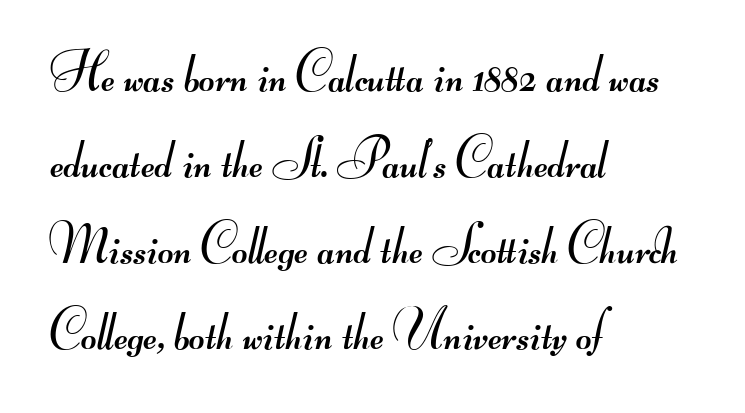
{"serif": "no", "bold": "no", "weight": "regular", "width": "wide", "stroke_contrast": "medium", "monospaced": "no", "underline": "no", "align": "left", "line_spacing": "normal", "line_spacing_ratio": 1.59, "letter_spacing": "normal", "letter_spacing_em": 0.0, "glyph_px": 54}
